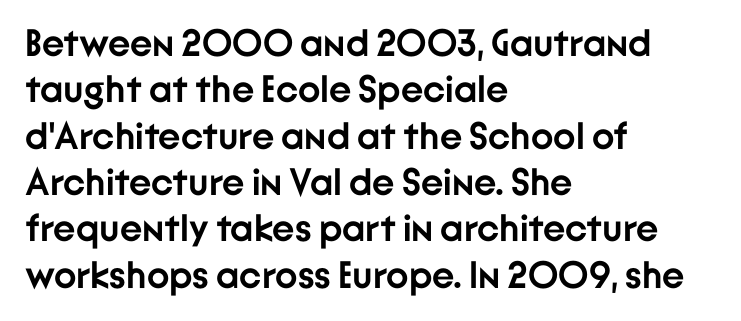
These lines stack with their left ends in a neat column. There is no visible air inserted between adjacent glyphs. Just letters on the line, the space beneath them empty. Proportional: the letters do not fall into vertical columns. Regarding serifs, this sample does without them.
